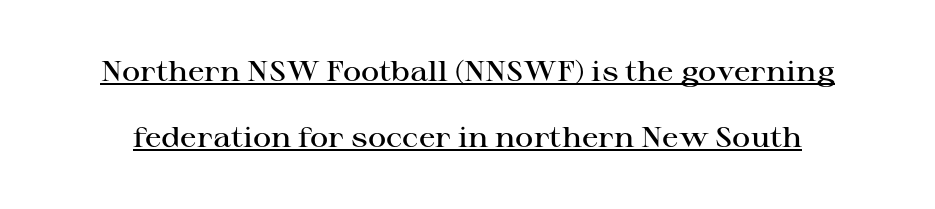
Think of a printed novel: that variable character pitch is what you see here. The type sits square on the baseline with zero lean. This sample trades compactness for vertical openness between lines. Default kerning and tracking; the words read as compact shapes. Note: serifs present on the glyphs. These words are printed semibold, heavier than regular yet not bold.
